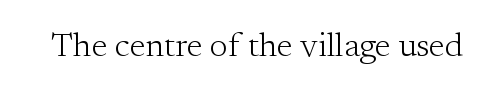
{"serif": "yes", "italic": "no", "bold": "no", "weight": "light", "width": "normal", "stroke_contrast": "medium", "x_height": "small", "monospaced": "no", "underline": "no", "letter_spacing": "normal", "letter_spacing_em": 0.0, "glyph_px": 34}
